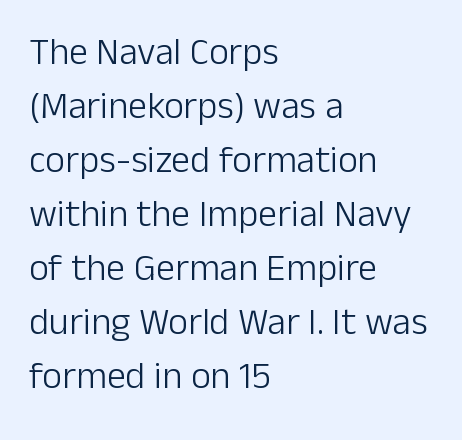
Q: Is the text bold? A: No.
Q: Is the text italic (slanted)? A: No, it is upright.
Q: Is the typeface a serif or a sans-serif typeface? A: Sans-serif.
Q: Is the text underlined? A: No.
Q: How is the paragraph aligned? A: Left-aligned.
Q: Is the spacing between letters normal or unusually wide? A: Normal.
Q: Is the spacing between lines tight, normal or loose? A: Normal.
Q: Width (condensed, normal, or wide)? A: Normal.
Q: Stroke contrast? A: Low.
Q: x-height? A: Medium.
Q: Monospaced? A: No.
